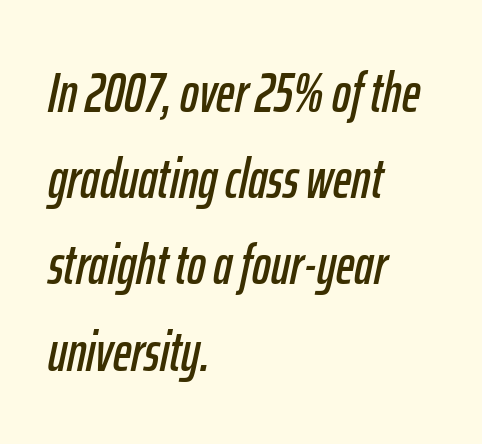
The image shows 56 px condensed type, italic (leaning right); set left-aligned, normal line spacing (1.54x), normal letter spacing, not underlined; low stroke contrast and a medium x-height.
